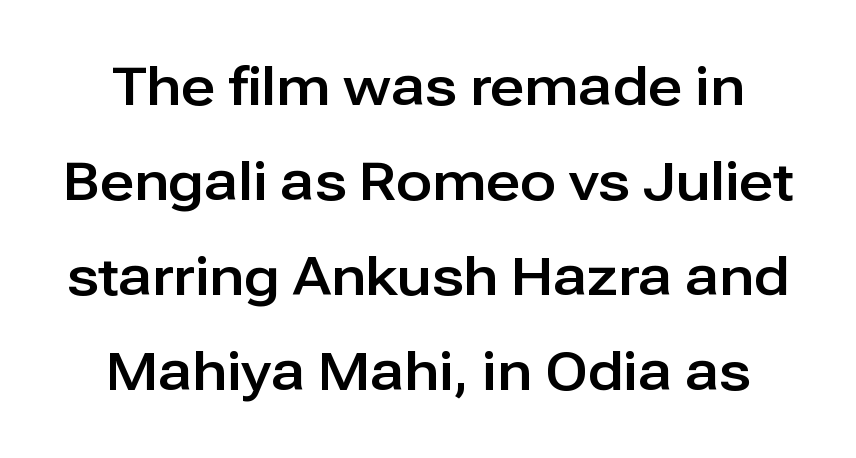
{"serif": "no", "italic": "no", "width": "normal", "stroke_contrast": "low", "x_height": "medium", "monospaced": "no", "underline": "no", "line_spacing_ratio": 1.79, "letter_spacing": "normal", "letter_spacing_em": 0.0, "glyph_px": 53}
